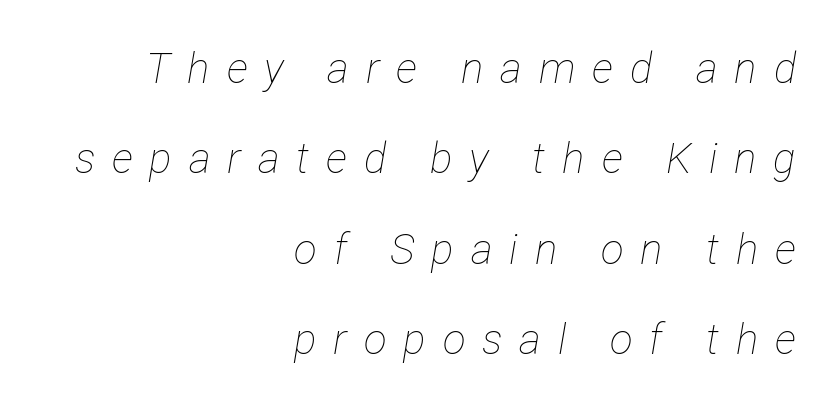
Caption: face not bold, strokes unweighted. This sample is right-justified, so line beginnings fall wherever the words allow. Here the designer chose a conventional face with non-uniform glyph widths. Quick note: underline off. Notice how the stems are inclined rather than vertical — that's the hallmark of italics.
